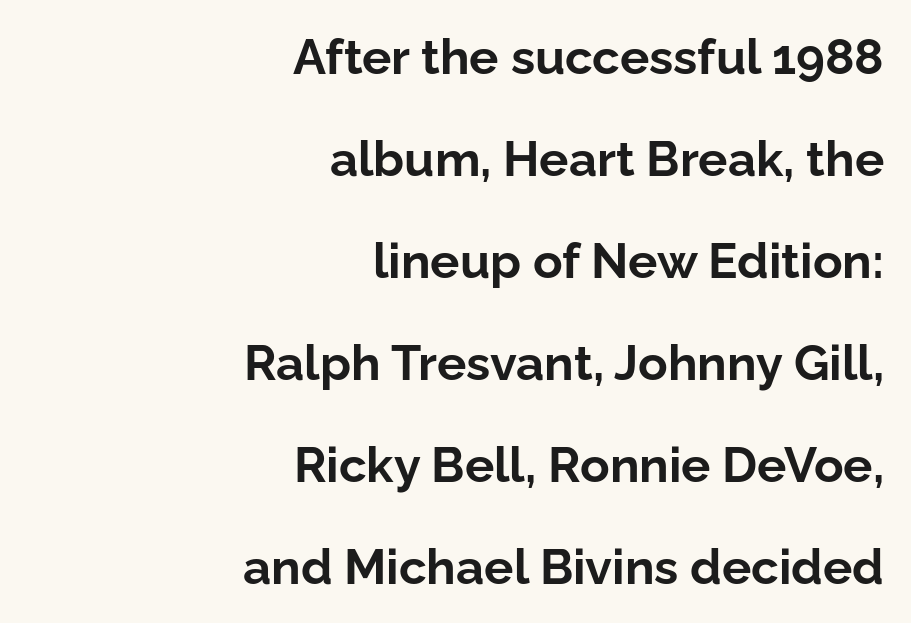
{"serif": "no", "italic": "no", "bold": "yes", "weight": "bold", "width": "normal", "stroke_contrast": "low", "x_height": "medium", "monospaced": "no", "underline": "no", "align": "right", "line_spacing": "loose", "line_spacing_ratio": 2.08, "letter_spacing": "normal", "letter_spacing_em": 0.0, "glyph_px": 49}
